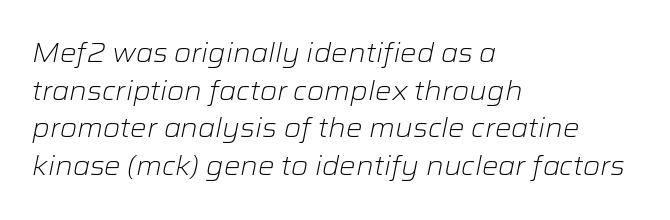
The image shows 26 px text type, italic (leaning right); set left-aligned, normal line spacing (1.45x), normal letter spacing, not underlined.
